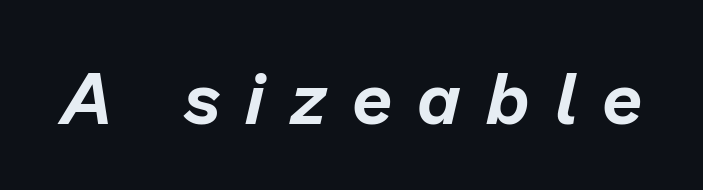
The image shows 72 px text type, italic (leaning right); set unusually wide letter spacing (+0.35 em), not underlined; low stroke contrast and a medium x-height.
